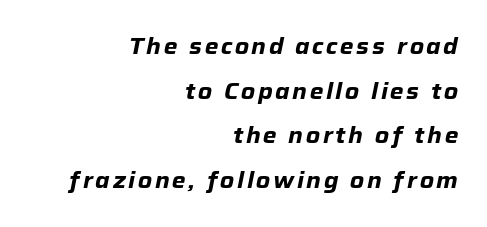
The image shows 22 px bold type, italic (leaning right); set right-aligned, loose line spacing (2.03x), not underlined.
